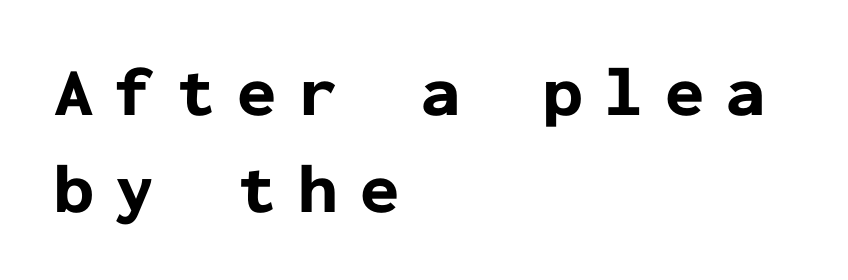
How would I describe the line gaps? Plain and ordinary. Is the block centered? No — it sits flush against the left margin. The line texture is sparse and dotted thanks to wide tracking. Weight: bold. Observe the absence of serifs on each vertical stroke in this sample. Every character here occupies the same horizontal width, giving the sample a typewriter-like rhythm.
